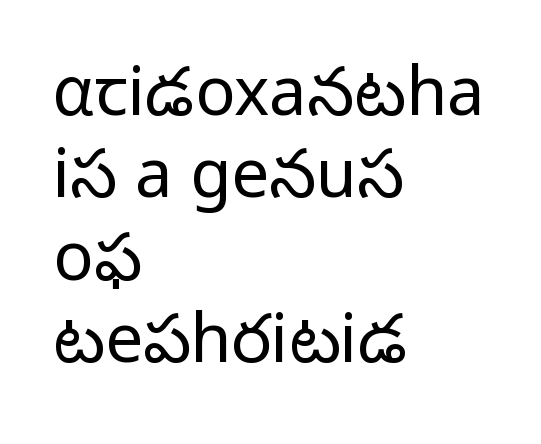
Q: Is the text bold? A: No.
Q: Is the text italic (slanted)? A: No, it is upright.
Q: Is the typeface a serif or a sans-serif typeface? A: Sans-serif.
Q: Is the text underlined? A: No.
Q: How is the paragraph aligned? A: Left-aligned.
Q: Is the spacing between letters normal or unusually wide? A: Normal.
Q: Width (condensed, normal, or wide)? A: Normal.
Q: Stroke contrast? A: Low.
Q: x-height? A: Medium.
Q: Monospaced? A: No.
